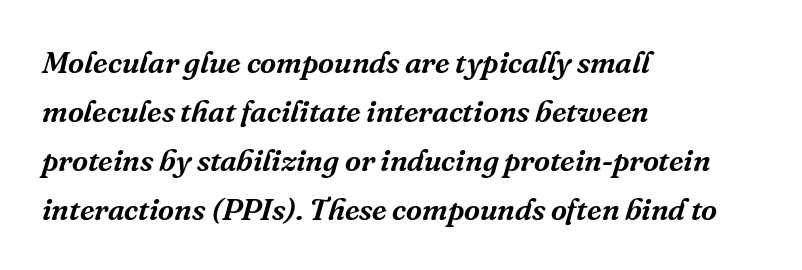
{"serif": "yes", "italic": "yes", "lean": "right", "slant_degrees": 16, "width": "normal", "stroke_contrast": "medium", "x_height": "medium", "monospaced": "no", "underline": "no", "align": "left", "line_spacing": "normal", "line_spacing_ratio": 1.58, "letter_spacing": "normal", "letter_spacing_em": 0.0, "glyph_px": 31}
